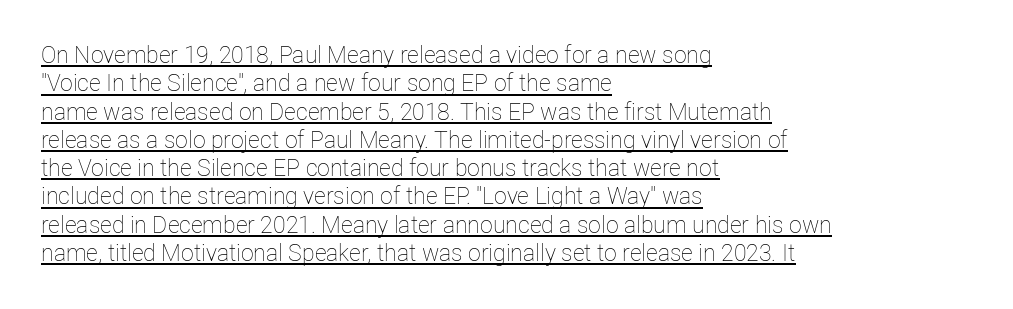
Has an underline been added? It has. Does extra space separate the letters? No, they use regular spacing. Rendered with straight, roman letterforms. Is the type heavy? It reads as light-to-regular instead. Where is the straight margin? On the left.
